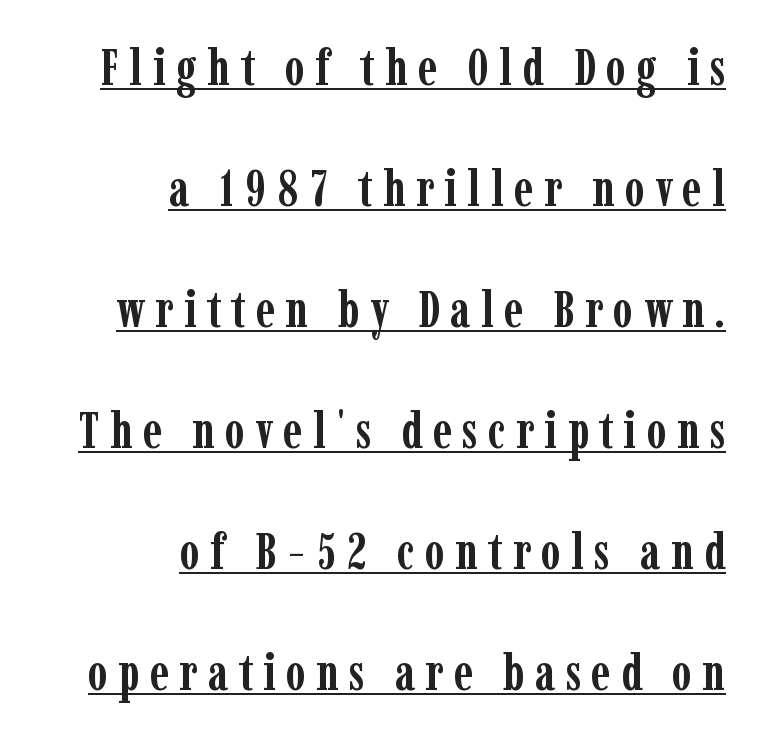
The face used here is seriffed, in the tradition of book romans. Airy leading. Compared with typical body copy, the letter spacing here is much looser. These lines were composed using upright roman letters.
